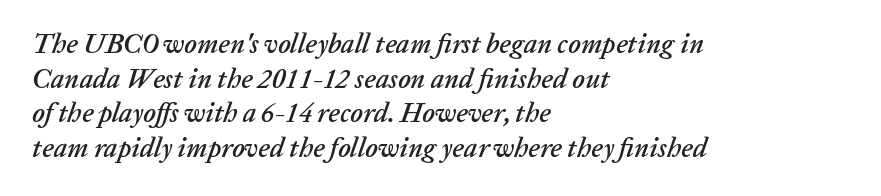
The image shows 27 px text type, italic (leaning right); set left-aligned, normal line spacing (1.28x), normal letter spacing, not underlined.
